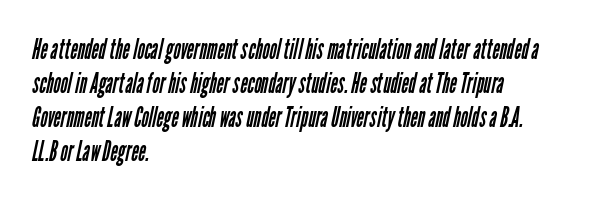
Spacing verdict: proportional, widths tailored to each character. Underlining? Definitely not there. The designer went with a sans here, leaving each stem footless. Honestly, the letter spacing is just normal — you wouldn't notice it. Short and long lines alike share a common starting point at left.
